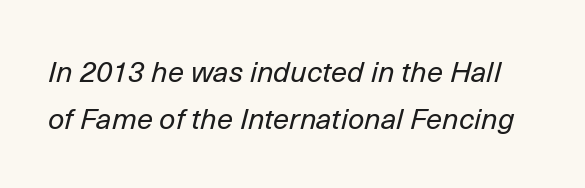
Q: Is the text bold? A: No.
Q: Is the text italic (slanted)? A: Yes, it leans right by about 14 degrees.
Q: Is the text underlined? A: No.
Q: Is the spacing between letters normal or unusually wide? A: Normal.
Q: Is the spacing between lines tight, normal or loose? A: Normal.
Q: Width (condensed, normal, or wide)? A: Normal.
Q: Stroke contrast? A: Low.
Q: x-height? A: Medium.
Q: Monospaced? A: No.
